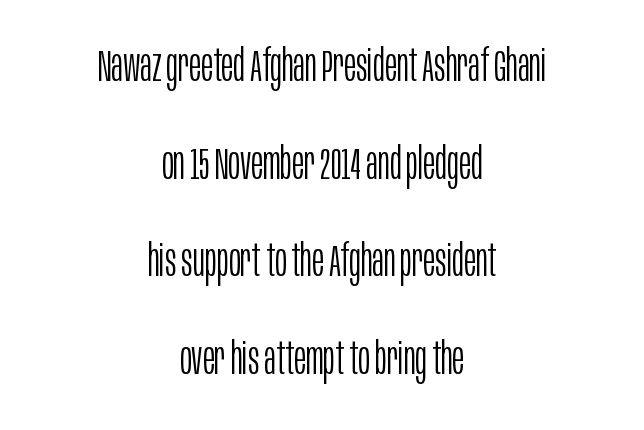
Q: Is the text bold? A: No.
Q: Is the text italic (slanted)? A: No, it is upright.
Q: Is the typeface a serif or a sans-serif typeface? A: Sans-serif.
Q: Is the text underlined? A: No.
Q: How is the paragraph aligned? A: Centered.
Q: Is the spacing between letters normal or unusually wide? A: Normal.
Q: Is the spacing between lines tight, normal or loose? A: Loose.
Q: Width (condensed, normal, or wide)? A: Condensed.
Q: Stroke contrast? A: Low.
Q: x-height? A: Large.
Q: Monospaced? A: No.
